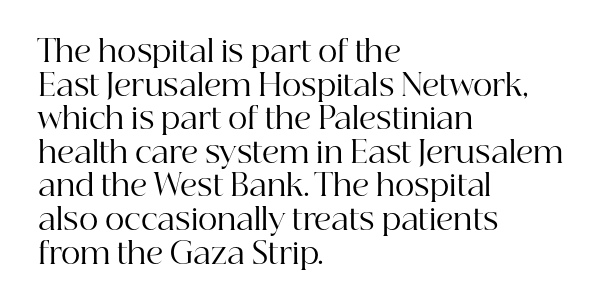
The image shows 30 px regular-weight serif type, upright; set left-aligned, tight line spacing (1.12x), normal letter spacing, not underlined; high stroke contrast and a medium x-height.
